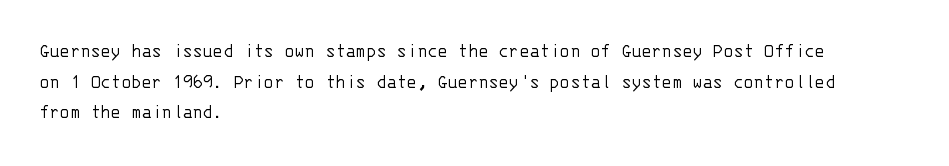
{"italic": "no", "bold": "no", "underline": "no", "align": "left", "line_spacing": "normal", "line_spacing_ratio": 1.46, "letter_spacing": "normal", "letter_spacing_em": 0.0, "glyph_px": 21}
